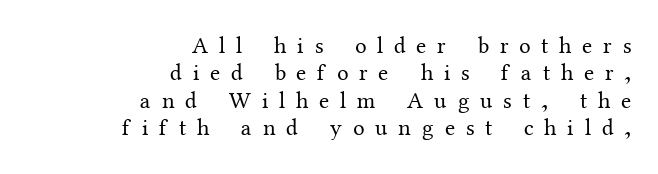
Descender tails drop into unmarked territory. The letterforms sit at book weight or below. The lettering holds an erect, upright posture throughout. The paragraph shown leans on its right margin. The face used here is rendered with a markedly widened letterfit.
